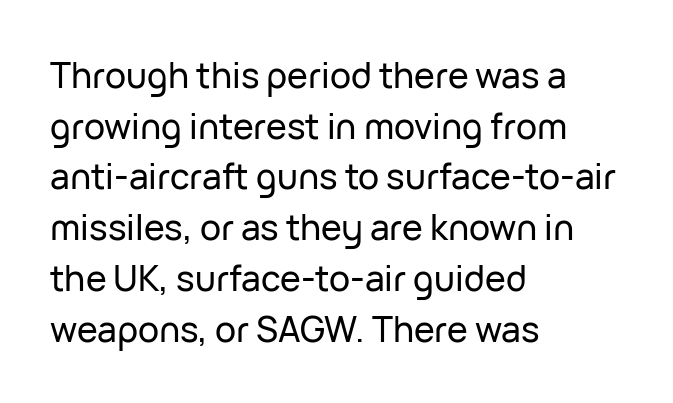
{"serif": "no", "italic": "no", "width": "normal", "stroke_contrast": "low", "x_height": "medium", "monospaced": "no", "underline": "no", "align": "left", "line_spacing": "normal", "line_spacing_ratio": 1.45, "letter_spacing": "normal", "letter_spacing_em": 0.0, "glyph_px": 35}
